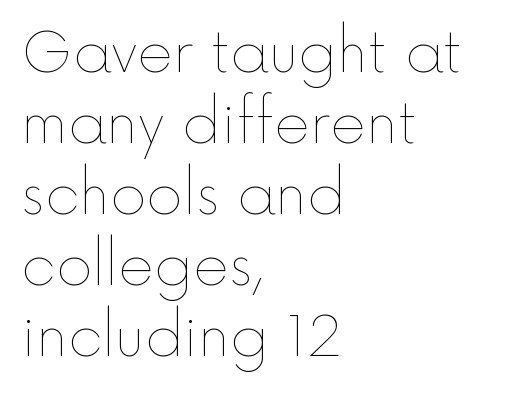
The strip under each line holds only bare page. In terms of letterspacing, this is plain default setting. A quiet, ordinary-to-light weight characterises the typeface. If you drew a line through each stem, it would be perfectly vertical. Horizontally, the lines are justified to the leading edge only.
